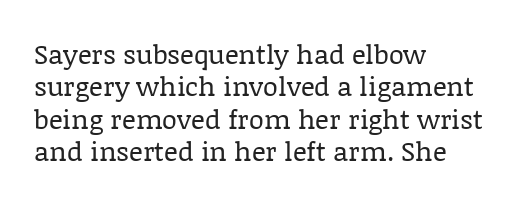
{"italic": "no", "bold": "no", "underline": "no", "align": "left", "line_spacing_ratio": 1.2, "letter_spacing": "normal", "letter_spacing_em": 0.0, "glyph_px": 27}
